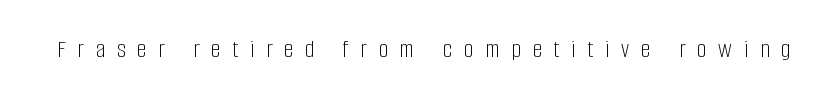
Q: Is the text bold? A: No.
Q: Is the text italic (slanted)? A: No, it is upright.
Q: Is the text underlined? A: No.
Q: Is the spacing between letters normal or unusually wide? A: Unusually wide.
